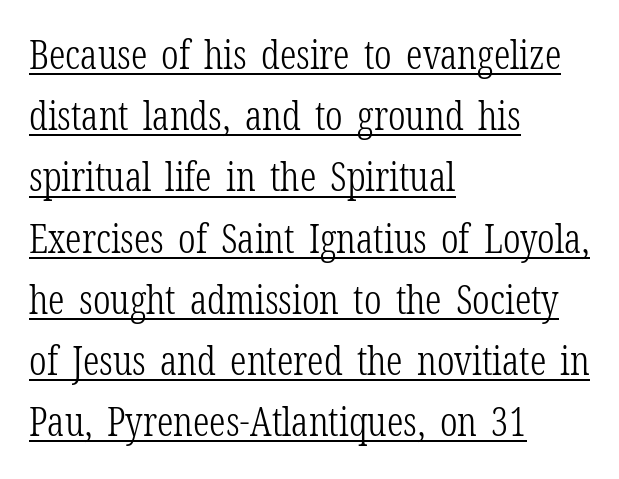
Q: Is the text bold? A: No.
Q: Is the text italic (slanted)? A: No, it is upright.
Q: Is the typeface a serif or a sans-serif typeface? A: Serif.
Q: Is the text underlined? A: Yes.
Q: How is the paragraph aligned? A: Left-aligned.
Q: Is the spacing between letters normal or unusually wide? A: Normal.
Q: Is the spacing between lines tight, normal or loose? A: Normal.
Q: Width (condensed, normal, or wide)? A: Condensed.
Q: Stroke contrast? A: Low.
Q: x-height? A: Medium.
Q: Monospaced? A: No.
